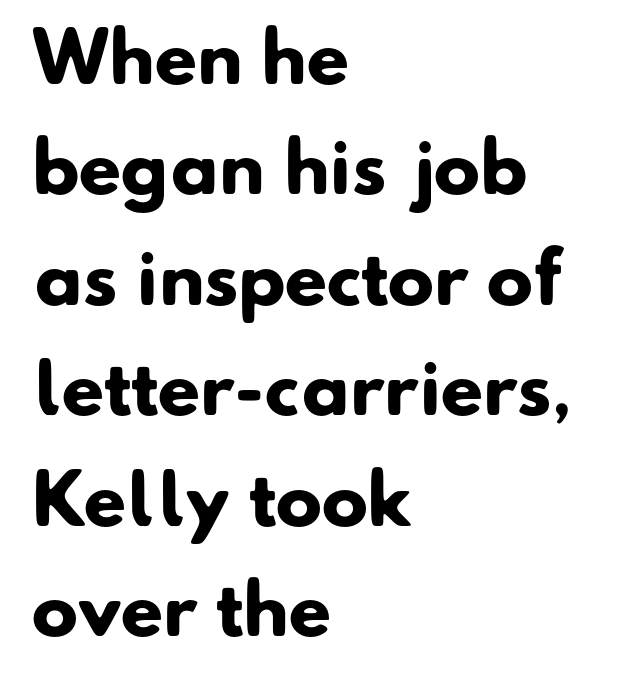
{"serif": "no", "bold": "yes", "weight": "heavy", "width": "normal", "stroke_contrast": "low", "x_height": "small", "monospaced": "no", "underline": "no", "align": "left", "line_spacing": "normal", "line_spacing_ratio": 1.6, "letter_spacing": "normal", "letter_spacing_em": 0.0, "glyph_px": 69}
